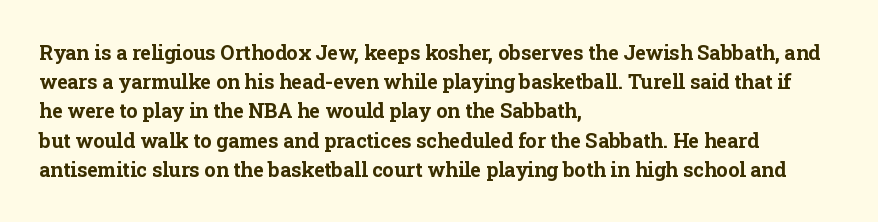
Q: Is the text bold? A: Yes.
Q: Is the text italic (slanted)? A: No, it is upright.
Q: Is the text underlined? A: No.
Q: How is the paragraph aligned? A: Left-aligned.
Q: Is the spacing between letters normal or unusually wide? A: Normal.
Q: Is the spacing between lines tight, normal or loose? A: Normal.
